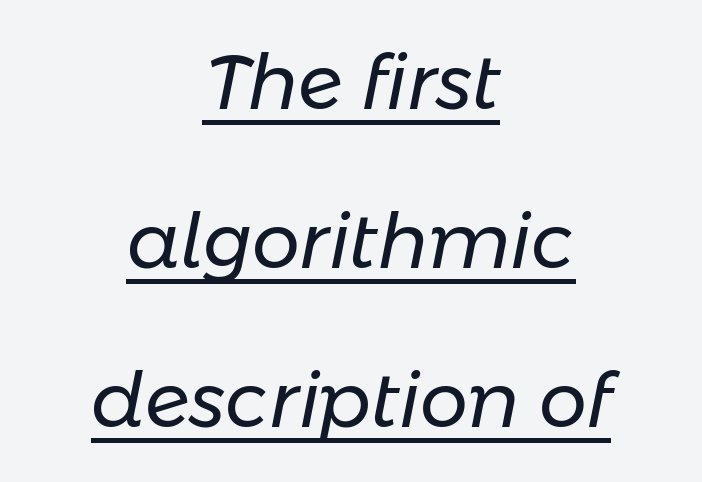
Notice how the stems are inclined rather than vertical — that's the hallmark of italics. A rule runs beneath these lines of type. These lines are rendered in a variable-pitch font. Words appear dense and cohesive because spacing is normal.
